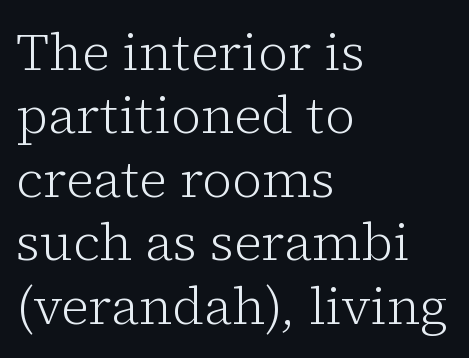
{"serif": "yes", "italic": "no", "bold": "no", "weight": "light", "width": "normal", "stroke_contrast": "low", "x_height": "medium", "monospaced": "no", "underline": "no", "align": "left", "line_spacing_ratio": 1.22, "letter_spacing": "normal", "letter_spacing_em": 0.0, "glyph_px": 52}
